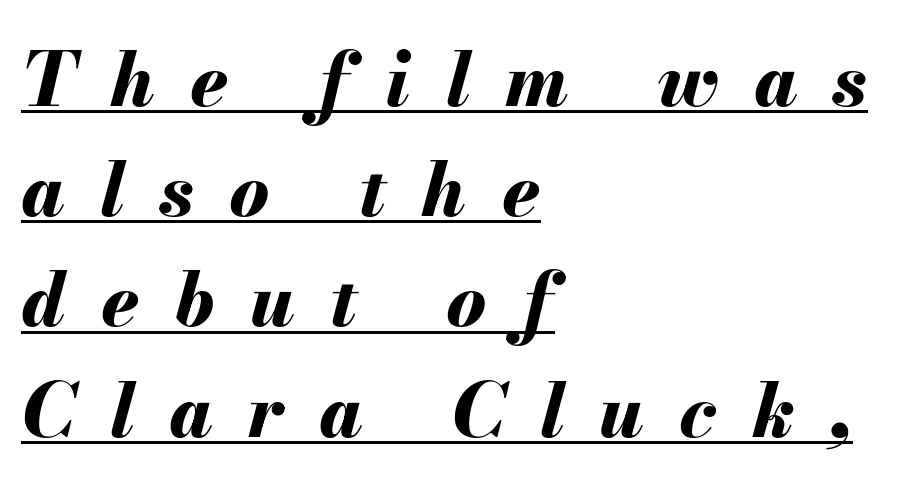
Weight: bold. Successive baselines arrive at the customary interval. Italic? Definitely — the glyphs are oblique. This sample uses expanded letter spacing, leaving extra air between glyphs.
